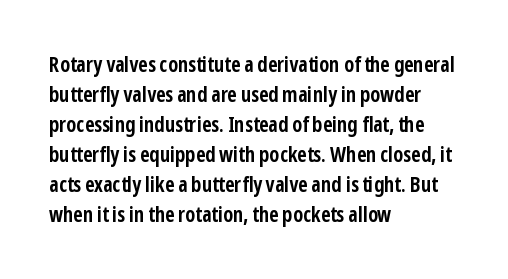
The font's upright variant was chosen for this text. These lines keep a tight, regular rhythm from letter to letter. Notice how thick the strokes are: this is what a full bold looks like. These lines sit exactly where default settings would place them.
